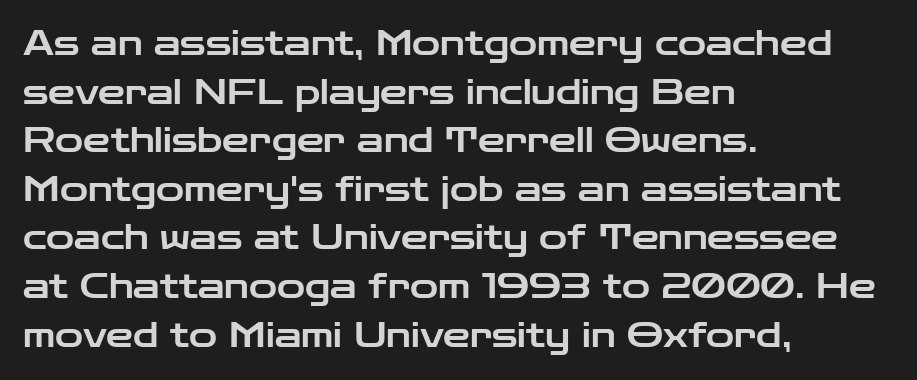
{"serif": "no", "italic": "no", "width": "wide", "stroke_contrast": "low", "x_height": "medium", "monospaced": "no", "underline": "no", "align": "left", "line_spacing": "normal", "line_spacing_ratio": 1.43, "letter_spacing": "normal", "letter_spacing_em": 0.0, "glyph_px": 34}
